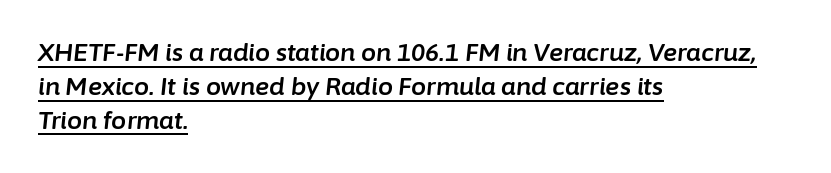
The image shows 24 px text type, italic (leaning right); set left-aligned, normal line spacing (1.41x), normal letter spacing, underlined.
